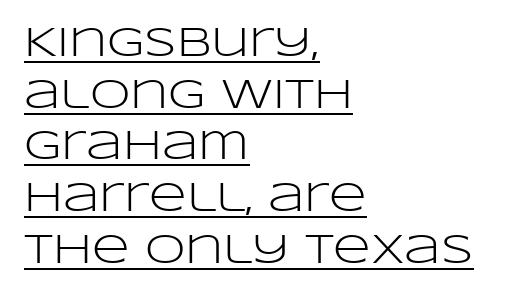
The image shows 41 px light, wide sans-serif type, upright; set left-aligned, normal line spacing (1.26x), normal letter spacing, underlined; low stroke contrast and a large x-height.
